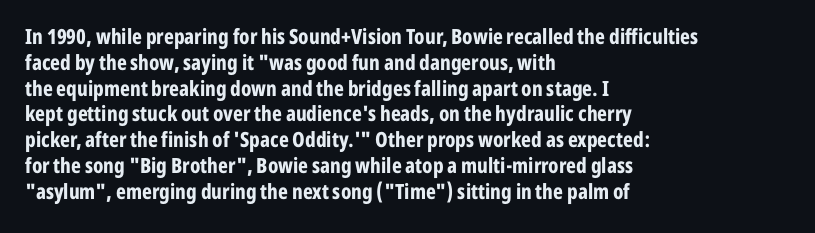
The image shows 21 px bold type, upright; set left-aligned, line spacing 1.23x, normal letter spacing, not underlined.
